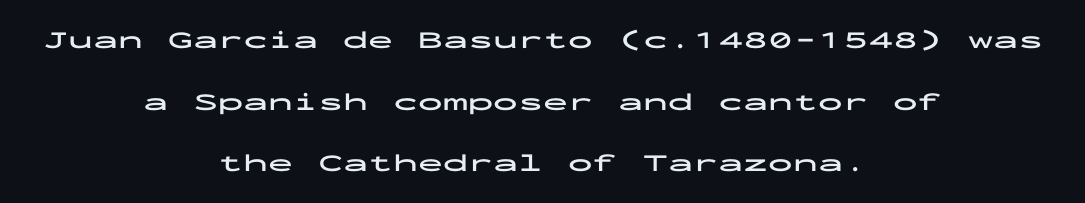
The image shows 25 px bold type, upright; set centered, loose line spacing (2.47x), normal letter spacing, not underlined.
